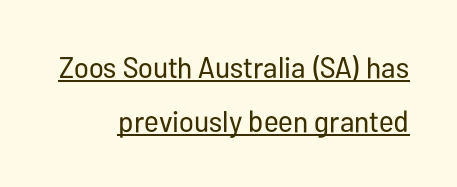
Examine the stroke ends and you'll find no serifs. Nope, not italic — everything's standing straight. Weight class: somewhere from thin through regular. The lines in this sample share a right terminus and differ only in where they begin. Each line of the rendering has a horizontal stroke beneath the glyphs. Each letter keeps its own natural width here, so spacing adapts to shape.
